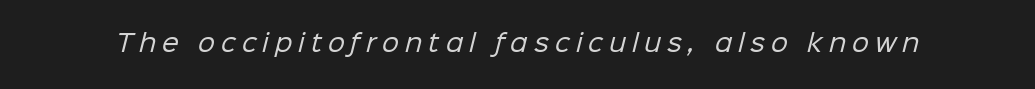
The image shows 24 px text type; set unusually wide letter spacing (+0.25 em), not underlined.
